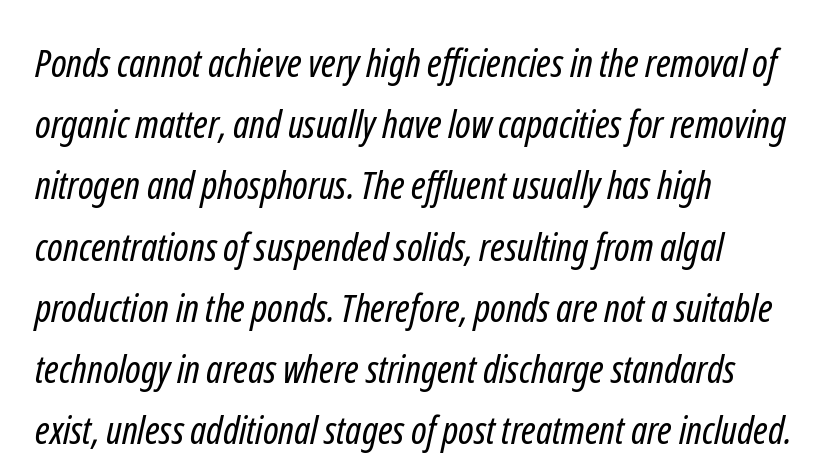
Heaviness? Minimal to ordinary, like unemphasized prose. Character widths vary here, with narrow letters taking less room than wide ones. The passage shown stacks its lines at a standard gap. A typesetter would call this zero additional tracking. Clear beneath every line of the passage. The characters display no serif detailing; their extremities are plain.
